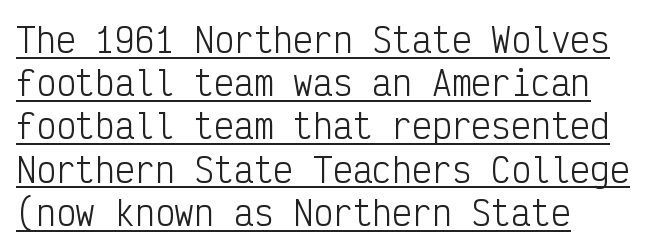
{"serif": "no", "italic": "no", "bold": "no", "weight": "light", "width": "condensed", "stroke_contrast": "low", "x_height": "medium", "monospaced": "yes", "underline": "yes", "align": "left", "line_spacing": "normal", "line_spacing_ratio": 1.31, "letter_spacing": "normal", "letter_spacing_em": 0.0, "glyph_px": 33}
